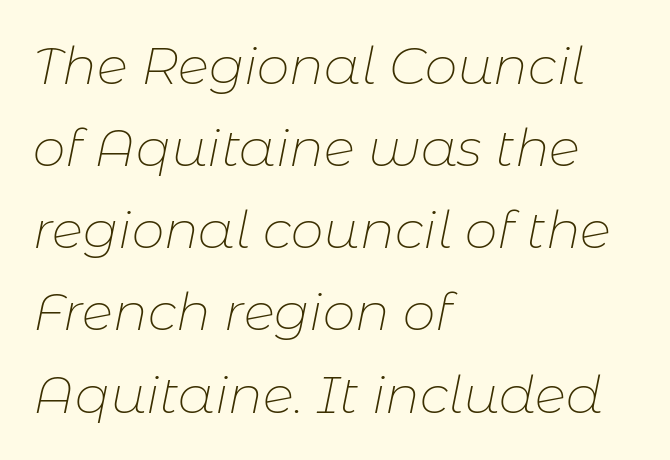
The image shows 52 px thin type, italic (leaning right); set left-aligned, normal line spacing (1.58x), normal letter spacing, not underlined; low stroke contrast and a medium x-height.
